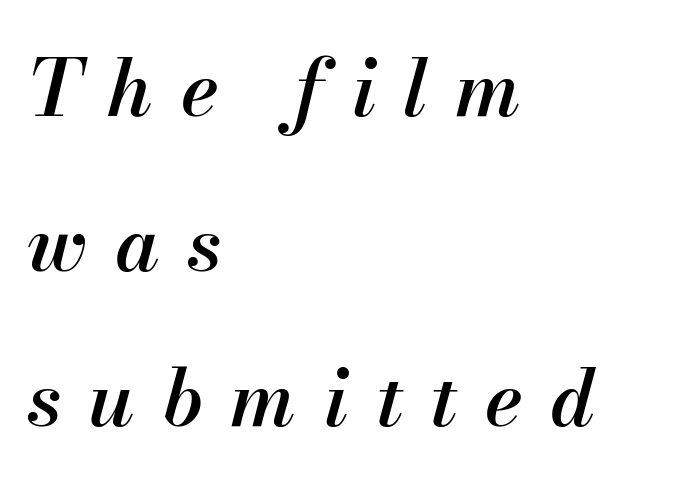
The image shows 79 px semibold type, italic (leaning right); set left-aligned, loose line spacing (1.96x), unusually wide letter spacing (+0.35 em), not underlined; medium stroke contrast and a small x-height.
